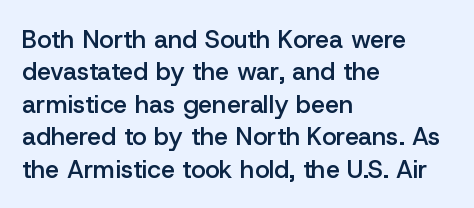
The type is set solid horizontally, with unmodified tracking. Check the space under the baseline: it is left empty. In terms of weight, the rendering is demibold, just under bold. This is the regular roman posture of the typeface.
